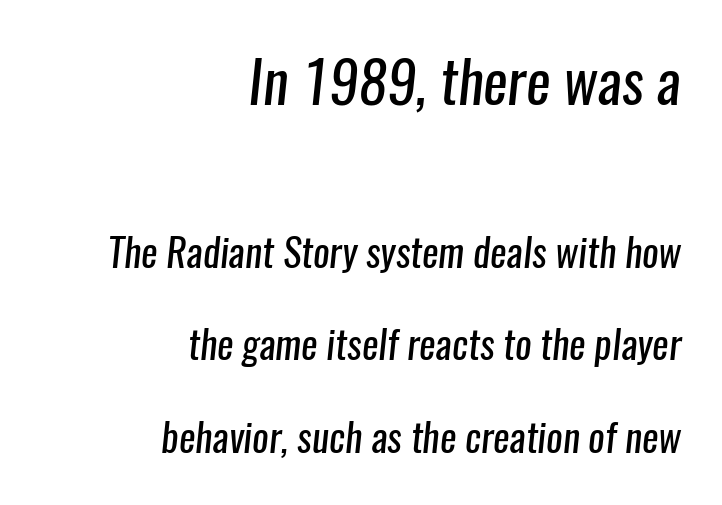
The image shows 58 px regular-weight, condensed sans-serif type; set right-aligned, loose line spacing (2.37x), normal letter spacing, not underlined; the first (top) block is 1.49x larger; low stroke contrast and a medium x-height.
